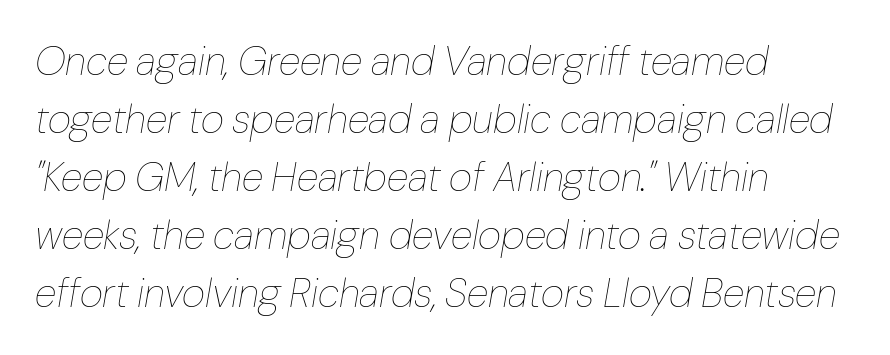
The vertical gap from one line to the next is medium. The typeface has the unassuming heft of standard copy or less. The lettering tilts uniformly, giving the passage an italic look. Here the glyphs are tracked normally, forming tight word shapes. Here the designer chose a conventional face with non-uniform glyph widths.
